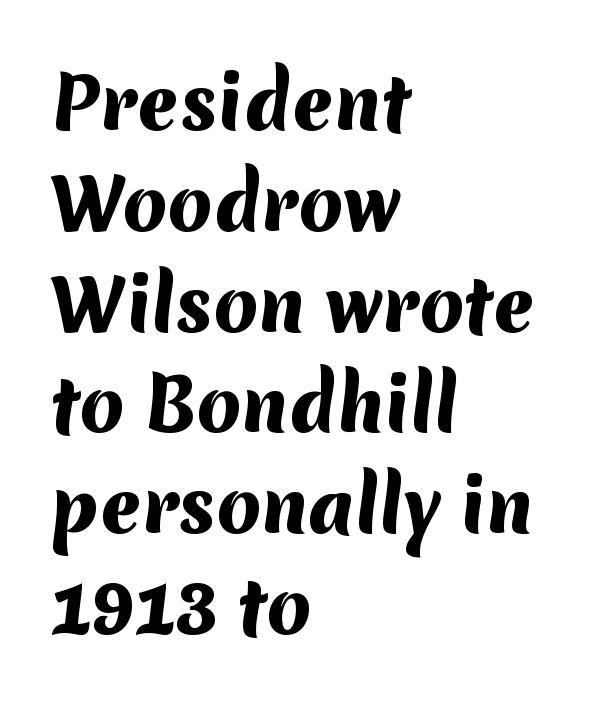
The line-height multiplier appears to be the usual default. The rendering shows plain stroke endings on the letterforms — a sans-serif design. Here the designer chose a conventional face with non-uniform glyph widths. Strong, thick strokes mark this as bold type.
